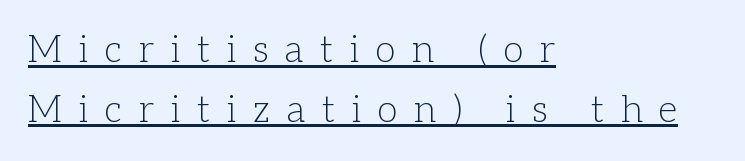
Q: Is the text bold? A: No.
Q: Is the text italic (slanted)? A: No, it is upright.
Q: Is the typeface a serif or a sans-serif typeface? A: Serif.
Q: Is the text underlined? A: Yes.
Q: How is the paragraph aligned? A: Left-aligned.
Q: Is the spacing between letters normal or unusually wide? A: Unusually wide.
Q: Is the spacing between lines tight, normal or loose? A: Normal.
Q: Width (condensed, normal, or wide)? A: Normal.
Q: Stroke contrast? A: Low.
Q: x-height? A: Medium.
Q: Monospaced? A: No.
